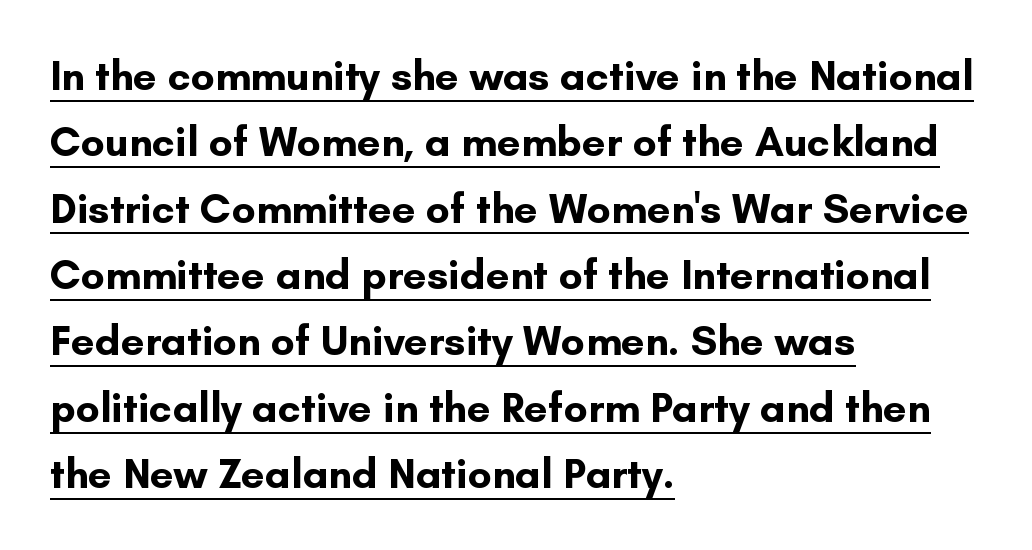
Every character sits straight up, as roman type does. One glance says typical: line gaps are just what's usual. The font family rendered here belongs to the sans-serif group. No extra tracking has been applied to these lines. All the whitespace from short lines collects on the right.
